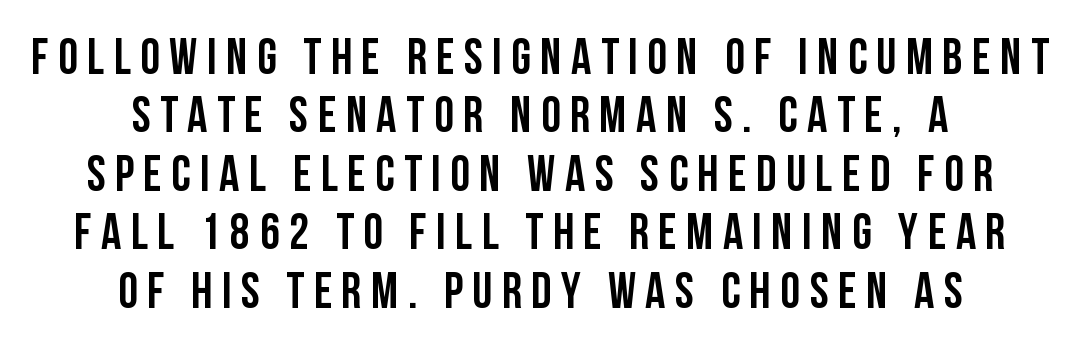
Beneath every word, the page is bare. Is the type bold? Yes — the strokes are clearly thick and heavy. Each letter's strokes conclude bluntly, with no projecting serifs. These lines were composed using upright roman letters.
